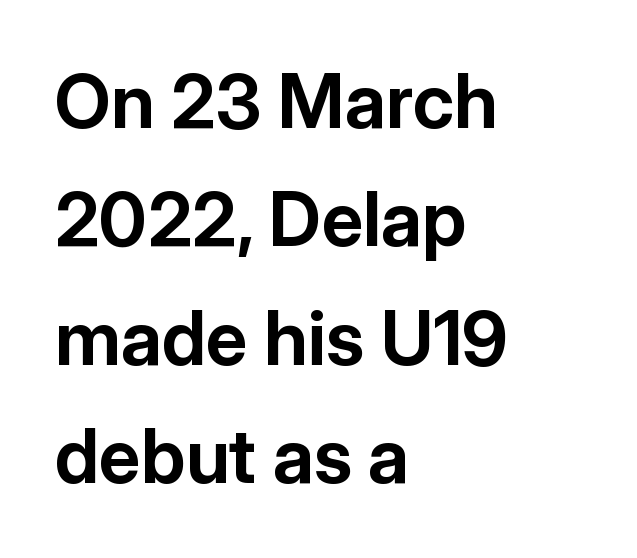
{"serif": "no", "italic": "no", "bold": "yes", "weight": "bold", "width": "normal", "stroke_contrast": "low", "x_height": "medium", "monospaced": "no", "underline": "no", "align": "left", "line_spacing": "normal", "line_spacing_ratio": 1.58, "letter_spacing": "normal", "letter_spacing_em": 0.0, "glyph_px": 75}
